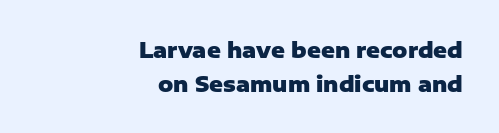
{"italic": "no", "bold": "yes", "underline": "no", "align": "right", "line_spacing": "normal", "line_spacing_ratio": 1.61, "letter_spacing": "normal", "letter_spacing_em": 0.0, "glyph_px": 21}
